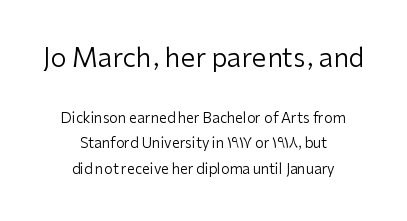
{"italic": "no", "bold": "no", "underline": "no", "align": "center", "line_spacing_ratio": 1.81, "letter_spacing": "normal", "letter_spacing_em": 0.0, "larger_block": "first", "size_ratio": 1.86, "glyph_px": 26}
